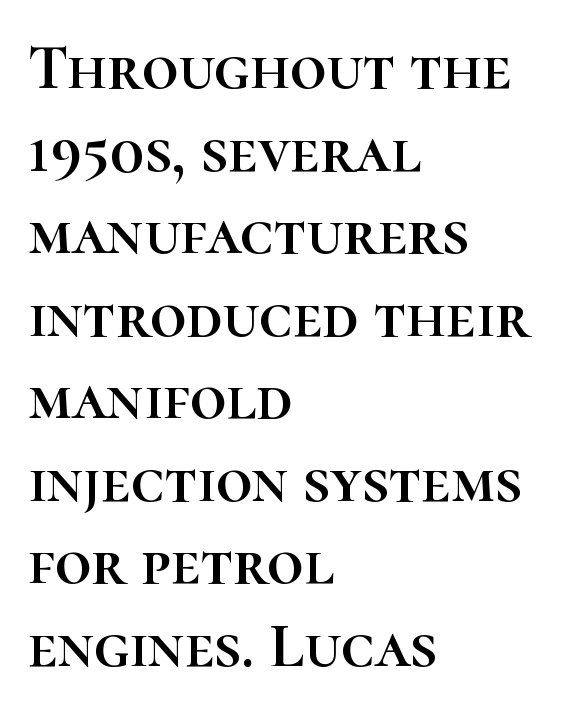
{"italic": "no", "width": "normal", "stroke_contrast": "high", "x_height": "medium", "monospaced": "no", "underline": "no", "align": "left", "line_spacing": "normal", "line_spacing_ratio": 1.29, "letter_spacing": "normal", "letter_spacing_em": 0.0, "glyph_px": 64}
